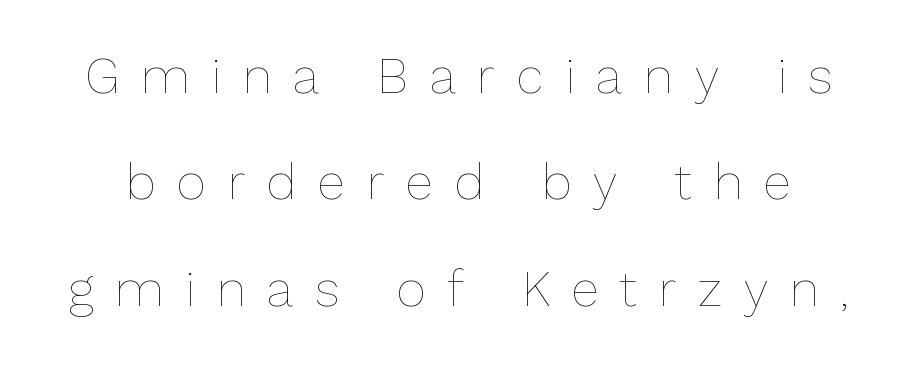
{"italic": "no", "bold": "no", "weight": "thin", "width": "normal", "stroke_contrast": "low", "x_height": "medium", "monospaced": "no", "underline": "no", "line_spacing": "loose", "line_spacing_ratio": 2.13, "letter_spacing": "wide", "letter_spacing_em": 0.44, "glyph_px": 50}
